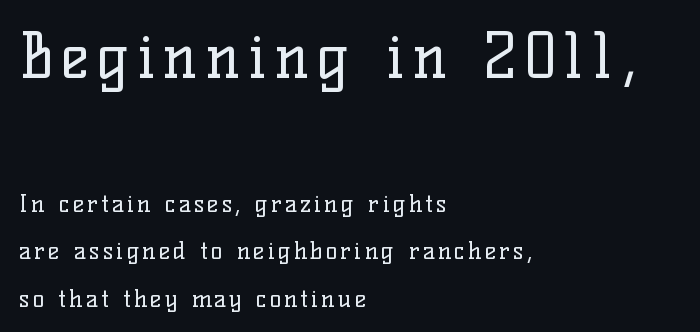
The letters in the upper block stand taller than those in the block below. On a weight scale, this lands at 450 or below. Vertically, the passage feels expansive, rows floating well apart. The axis of the letterforms is exactly vertical. Clear beneath every line of the passage. The typesetter chose a ragged-right arrangement here.
